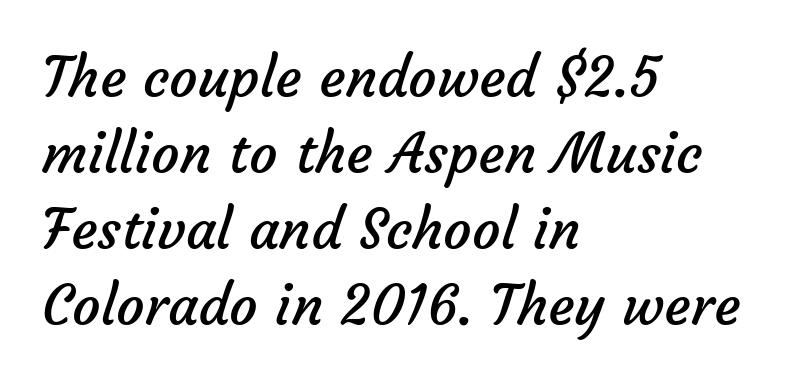
The image shows 56 px regular-weight sans-serif type; set left-aligned, normal line spacing (1.36x), normal letter spacing, not underlined; low stroke contrast and a medium x-height.
